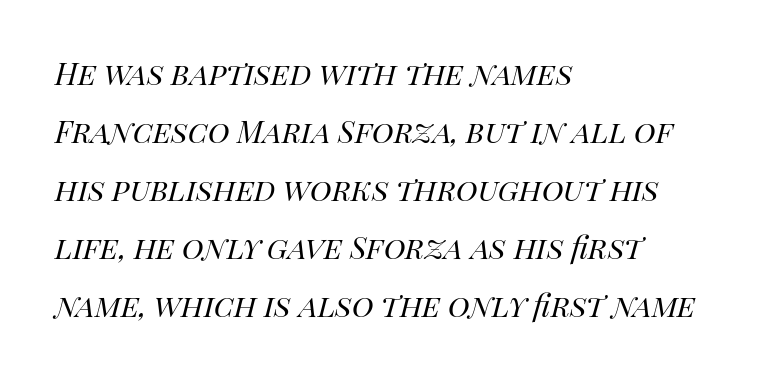
The image shows 37 px regular-weight type, italic (leaning right); set left-aligned, normal line spacing (1.57x), normal letter spacing, not underlined; high stroke contrast and a large x-height.
